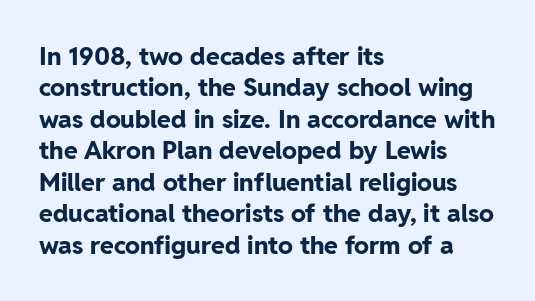
Horizontal alignment here is leftward, the default for most running prose. These lines were composed using upright roman letters. Quick note: underline off. Words appear dense and cohesive because spacing is normal. Honestly, the row spacing looks completely unremarkable. Heft: maximum for text — a bold.
